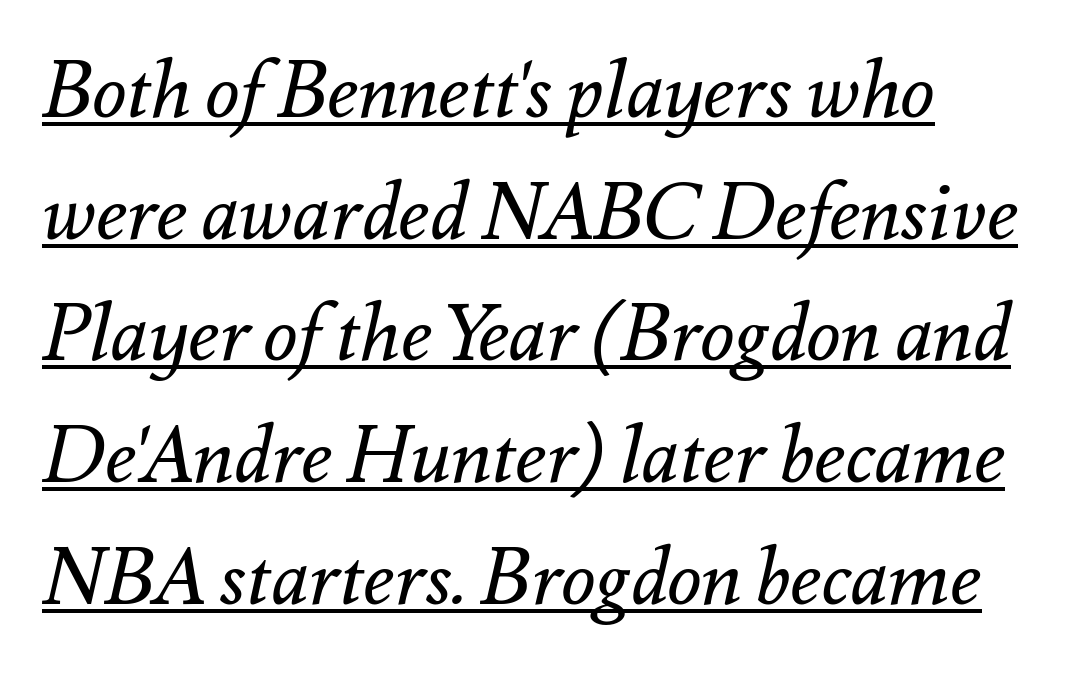
Here the glyphs are tracked normally, forming tight word shapes. Emphasis is given by a line drawn under the lettering. Does the copy run flush right? No — it runs flush left. These lines sit exactly where default settings would place them.
